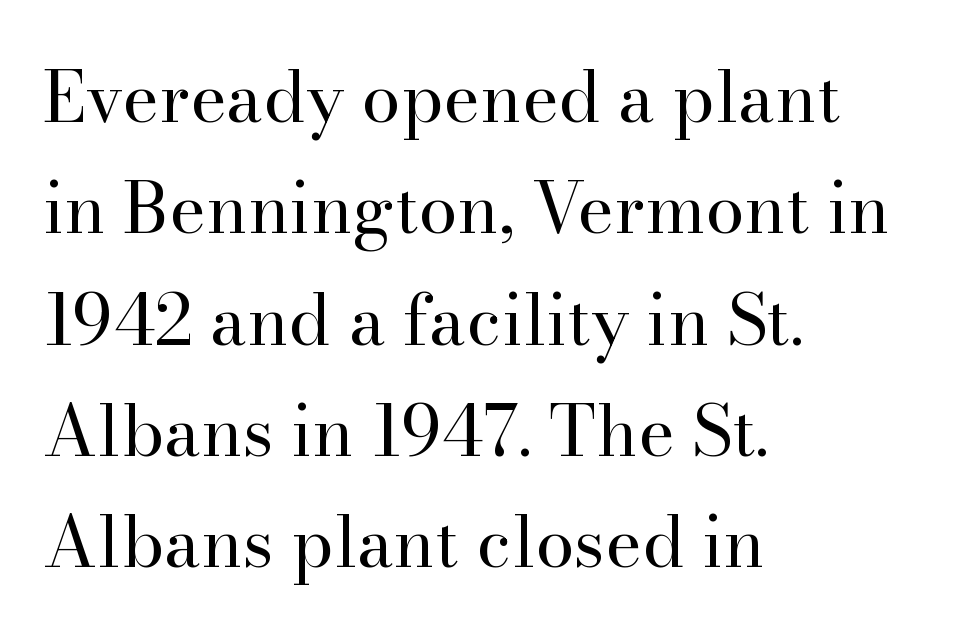
Glance below the letters and you will spot only blank space. Is the type heavy? It reads as light-to-regular instead. Characters follow at the spacing the type designer built in. The rendering uses natural spacing where letterforms have individual widths. Which margin do the lines hug? The left one — the right edge is uneven.
